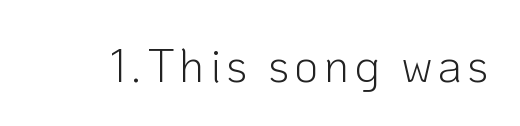
This rendering employs a face without finishing strokes, i.e., a sans-serif. Posture: straight, roman, zero tilt. This sample has the flowing, uneven cadence of proportional lettering. The cut favours lightness, reaching ordinary text weight at its darkest.
